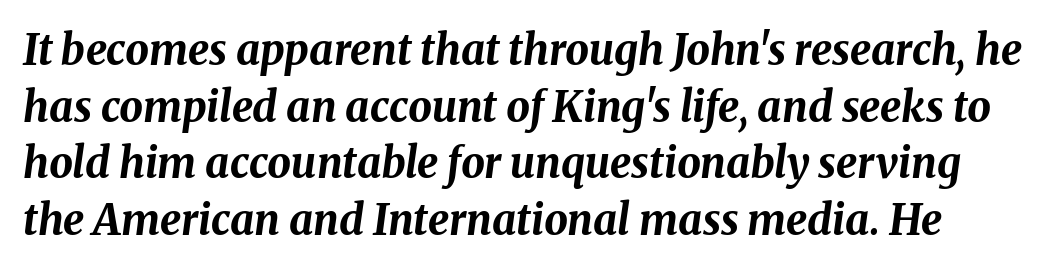
{"italic": "yes", "lean": "right", "slant_degrees": 8, "bold": "yes", "weight": "bold", "width": "normal", "stroke_contrast": "medium", "x_height": "medium", "monospaced": "no", "underline": "no", "line_spacing": "normal", "line_spacing_ratio": 1.35, "letter_spacing": "normal", "letter_spacing_em": 0.0, "glyph_px": 42}
